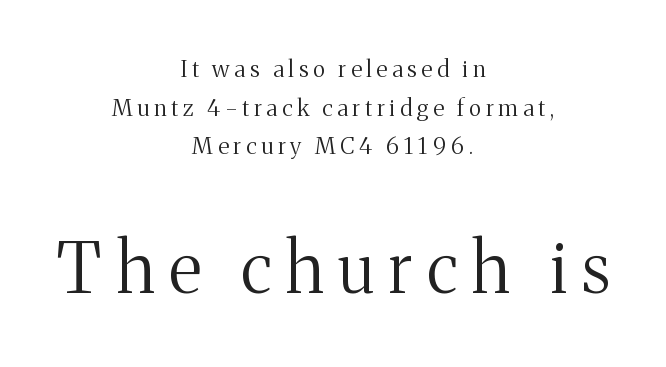
The rag falls on both sides of this text block equally. Characters remain perfectly vertical along every line. Counters stay open thanks to moderate or lighter strokes. In terms of letterspacing, this is a distinctly airy, spread setting.
